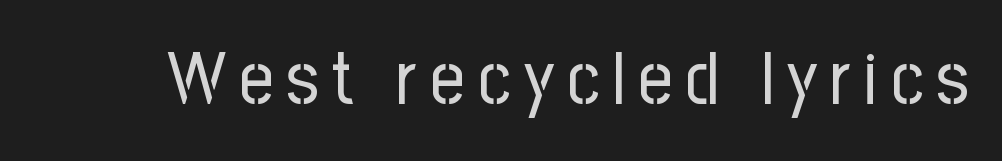
{"serif": "no", "italic": "no", "bold": "no", "weight": "regular", "width": "condensed", "stroke_contrast": "low", "x_height": "medium", "monospaced": "no", "underline": "no", "glyph_px": 75}
